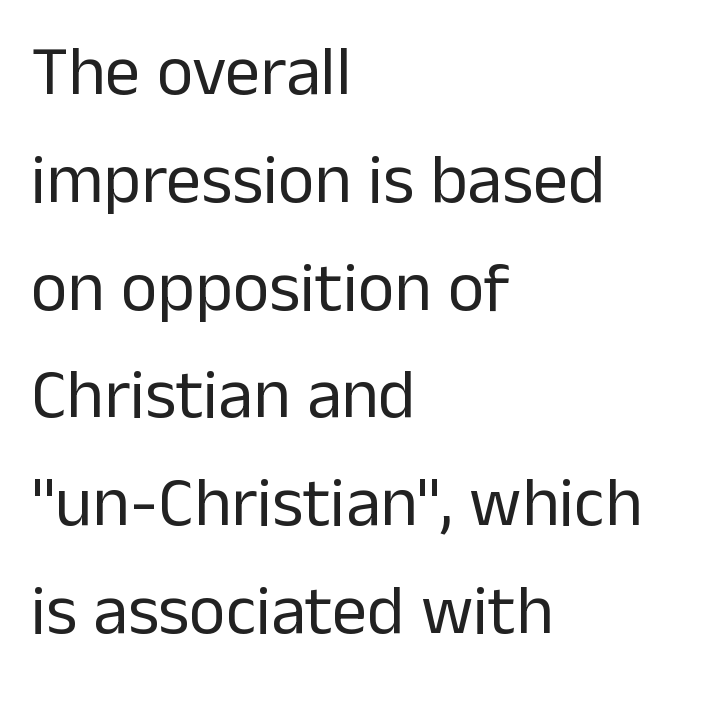
The text block is weighted toward the left margin, trailing off unevenly rightward. Weight: regular or lighter. Italic? Not at all — the glyphs are vertical. Classification — sans serif. The rendering uses natural spacing where letterforms have individual widths. Characters follow at the spacing the type designer built in.
